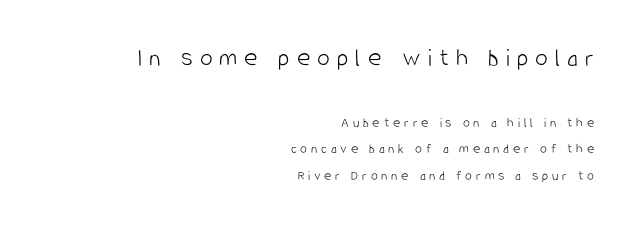
{"italic": "no", "bold": "no", "underline": "no", "align": "right", "line_spacing_ratio": 1.89, "letter_spacing": "wide", "letter_spacing_em": 0.27, "larger_block": "first", "size_ratio": 1.86, "glyph_px": 26}
